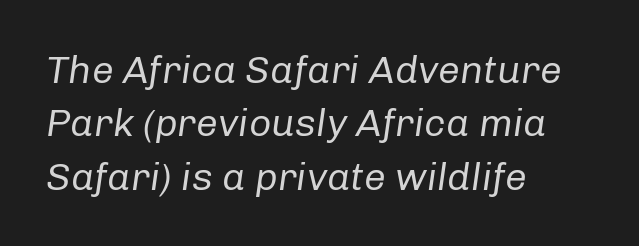
{"italic": "yes", "lean": "right", "slant_degrees": 8, "bold": "no", "weight": "regular", "width": "normal", "stroke_contrast": "low", "x_height": "medium", "monospaced": "no", "underline": "no", "align": "left", "line_spacing": "normal", "line_spacing_ratio": 1.37, "letter_spacing": "normal", "letter_spacing_em": 0.0, "glyph_px": 39}
